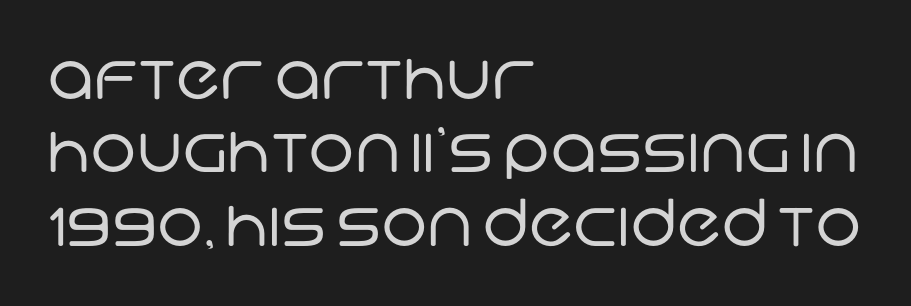
Q: Is the text bold? A: No.
Q: Is the typeface a serif or a sans-serif typeface? A: Sans-serif.
Q: Is the text underlined? A: No.
Q: How is the paragraph aligned? A: Left-aligned.
Q: Is the spacing between letters normal or unusually wide? A: Normal.
Q: Is the spacing between lines tight, normal or loose? A: Tight.
Q: Width (condensed, normal, or wide)? A: Normal.
Q: Stroke contrast? A: Low.
Q: x-height? A: Large.
Q: Monospaced? A: No.
